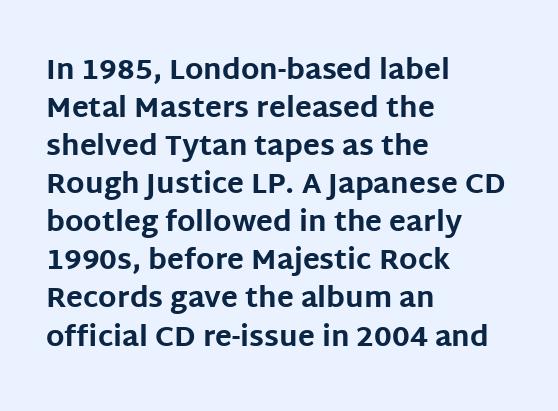
The space between consecutive lines is moderate. A classic flush-left, rag-right setting is used for this passage. As a designer I'd log this as weight 700, bold. The designer went with a sans here, leaving each stem footless. Spacing between characters is what you'd get straight out of the box. The rendering uses natural spacing where letterforms have individual widths.
